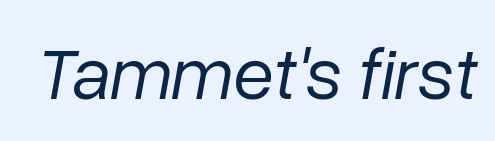
What stands out about the letter spacing? Nothing — it is the standard amount. A typesetter would mark this as italic. Note the varied advance widths — an 'i' is clearly narrower than an 'm'. Decoration check: the copy has no underline. The font sits on the lighter half of the weight spectrum, regular included.
